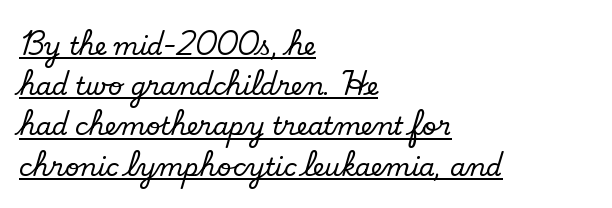
Leftover space on each line is placed entirely after the last word. The type is set solid horizontally, with unmodified tracking. Underlined type. The passage shown stacks its lines at a standard gap.
